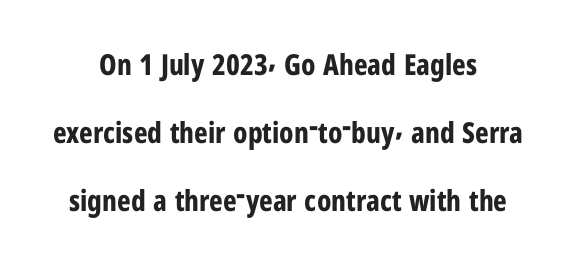
The image shows 29 px bold, condensed sans-serif type, upright; set loose line spacing (2.34x), normal letter spacing, not underlined; low stroke contrast and a medium x-height.
